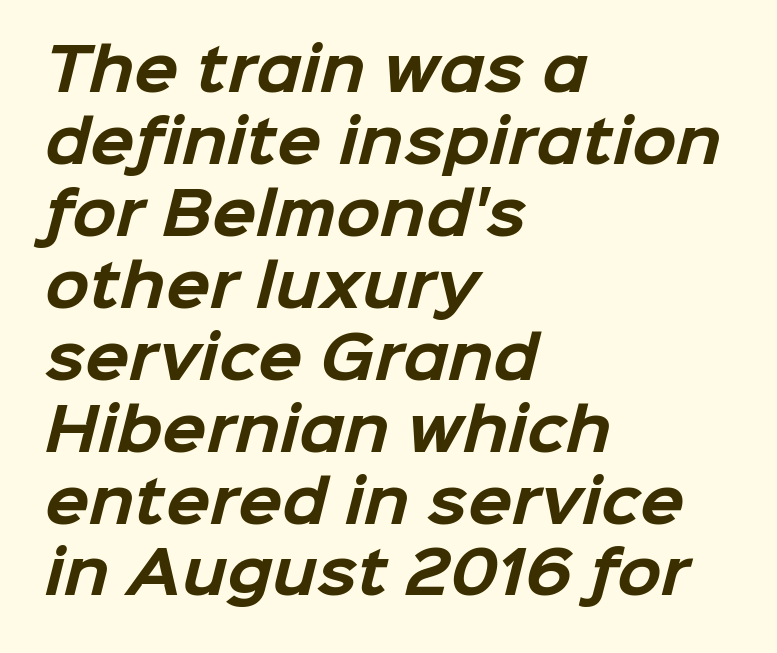
The image shows 58 px bold sans-serif type; set left-aligned, line spacing 1.24x, normal letter spacing, not underlined; low stroke contrast and a medium x-height.
